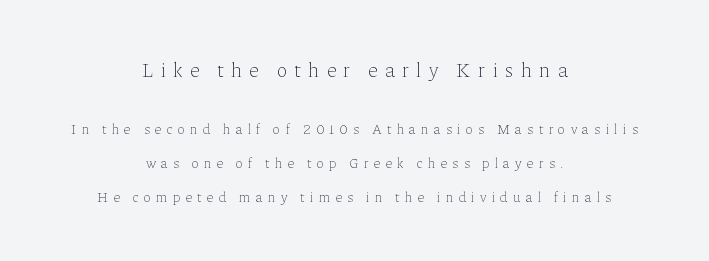
The image shows 20 px text type, upright; set centered, loose line spacing (2.41x), unusually wide letter spacing (+0.37 em), not underlined; the first (top) block is 1.43x larger.
